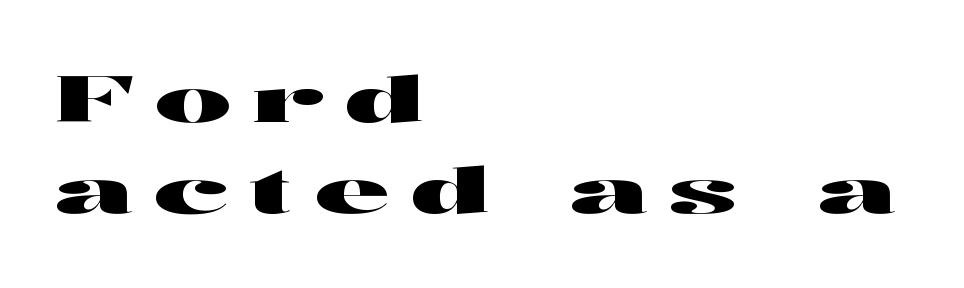
Q: Is the text italic (slanted)? A: No, it is upright.
Q: Is the typeface a serif or a sans-serif typeface? A: Sans-serif.
Q: Is the text underlined? A: No.
Q: How is the paragraph aligned? A: Left-aligned.
Q: Is the spacing between letters normal or unusually wide? A: Unusually wide.
Q: Is the spacing between lines tight, normal or loose? A: Normal.
Q: Width (condensed, normal, or wide)? A: Wide.
Q: Stroke contrast? A: High.
Q: x-height? A: Medium.
Q: Monospaced? A: No.
